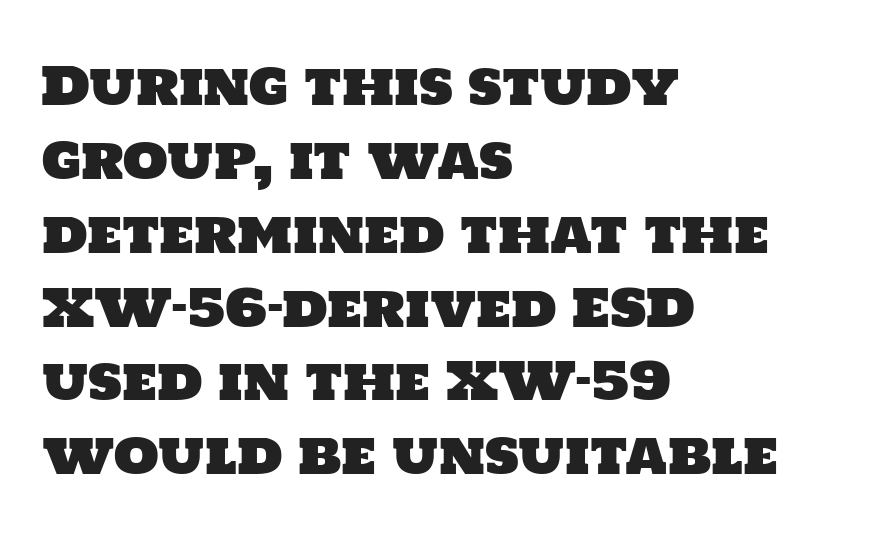
Font category for this specimen: sans-serif. If you measured baseline to baseline, you'd find a middling distance. The space beneath each line is pristine and unruled. How are the letters spaced? Ordinarily, with no added tracking. Leftover space on each line is placed entirely after the last word.
